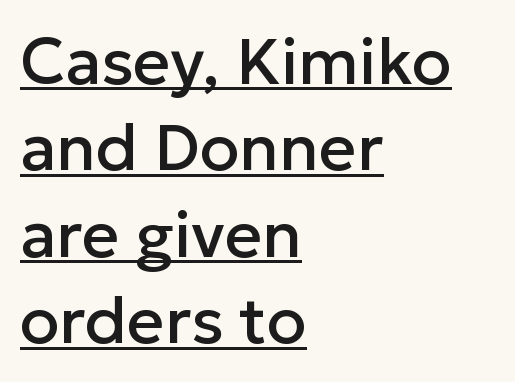
Q: Is the text italic (slanted)? A: No, it is upright.
Q: Is the typeface a serif or a sans-serif typeface? A: Sans-serif.
Q: Is the text underlined? A: Yes.
Q: How is the paragraph aligned? A: Left-aligned.
Q: Is the spacing between letters normal or unusually wide? A: Normal.
Q: Is the spacing between lines tight, normal or loose? A: Normal.
Q: Width (condensed, normal, or wide)? A: Normal.
Q: Stroke contrast? A: Low.
Q: x-height? A: Medium.
Q: Monospaced? A: No.
